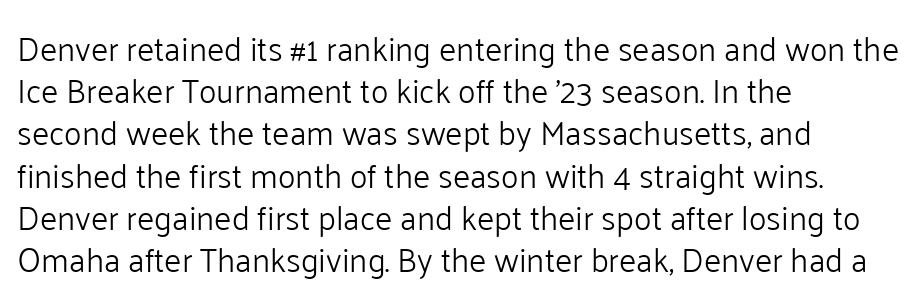
{"serif": "no", "italic": "no", "bold": "no", "weight": "light", "width": "normal", "stroke_contrast": "low", "x_height": "medium", "monospaced": "no", "underline": "no", "align": "left", "line_spacing": "normal", "line_spacing_ratio": 1.28, "letter_spacing": "normal", "letter_spacing_em": 0.0, "glyph_px": 33}
